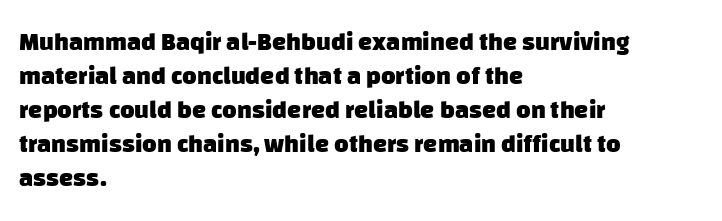
Horizontally, the lines are justified to the leading edge only. You could call the tracking neutral — neither tight nor loose. A bare baseline throughout the passage. Summary of vertical rhythm: regular, with standard interline spacing. The sample has been set heavy, in full bold.
